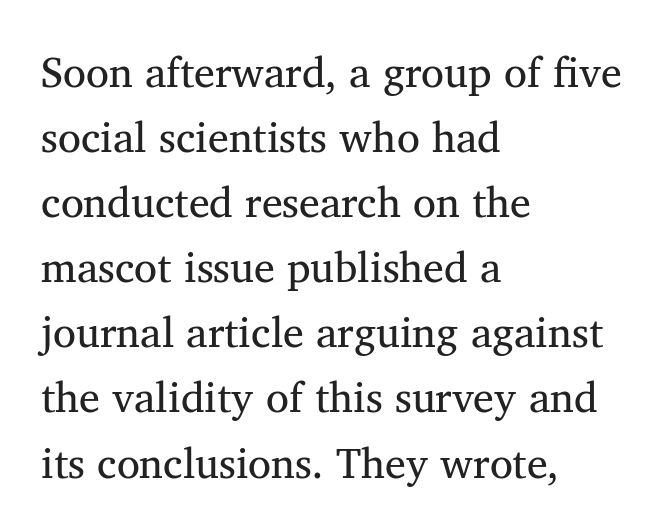
Compared with typical paragraphs, the rows here are spaced about the same. These lines keep a tight, regular rhythm from letter to letter. One-word summary of the alignment: left. The font sits on the lighter half of the weight spectrum, regular included. Each letter's strokes conclude with small projecting serifs. Do the letters lean? They stand straight.
